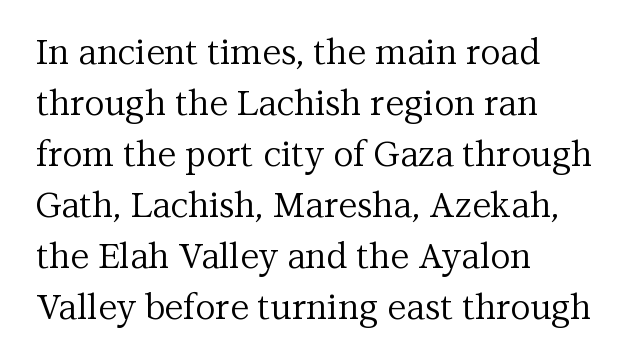
{"serif": "yes", "italic": "no", "bold": "no", "weight": "regular", "width": "normal", "stroke_contrast": "medium", "x_height": "medium", "monospaced": "no", "underline": "no", "align": "left", "line_spacing": "normal", "line_spacing_ratio": 1.46, "letter_spacing": "normal", "letter_spacing_em": 0.0, "glyph_px": 35}
